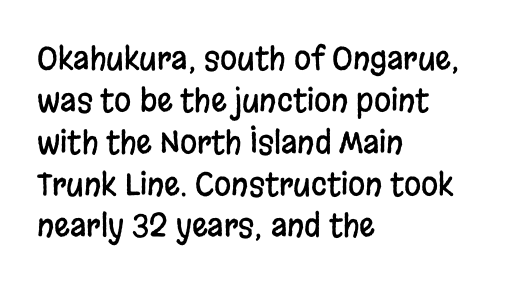
The image shows 31 px condensed sans-serif type, upright; set left-aligned, normal line spacing (1.35x), normal letter spacing, not underlined; low stroke contrast and a large x-height.
